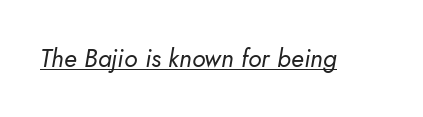
{"italic": "yes", "lean": "right", "slant_degrees": 10, "bold": "no", "underline": "yes", "letter_spacing": "normal", "letter_spacing_em": 0.0, "glyph_px": 25}
